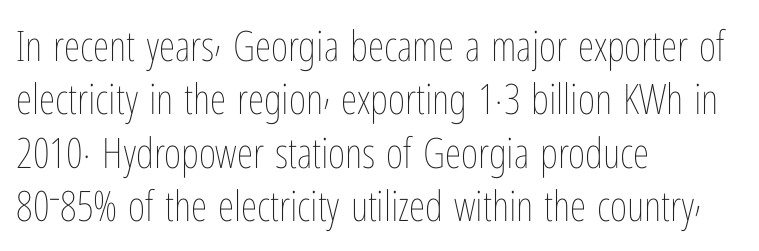
Q: Is the text bold? A: No.
Q: Is the text italic (slanted)? A: No, it is upright.
Q: Is the text underlined? A: No.
Q: How is the paragraph aligned? A: Left-aligned.
Q: Is the spacing between letters normal or unusually wide? A: Normal.
Q: Is the spacing between lines tight, normal or loose? A: Normal.
Q: Width (condensed, normal, or wide)? A: Condensed.
Q: Stroke contrast? A: Low.
Q: x-height? A: Medium.
Q: Monospaced? A: No.
